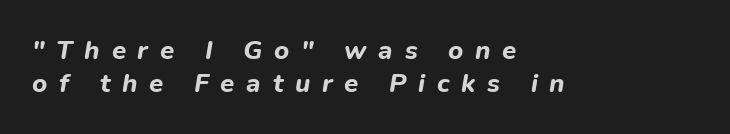
{"italic": "yes", "lean": "right", "slant_degrees": 9, "bold": "yes", "underline": "no", "align": "left", "line_spacing": "normal", "line_spacing_ratio": 1.26, "letter_spacing": "wide", "letter_spacing_em": 0.45, "glyph_px": 26}
